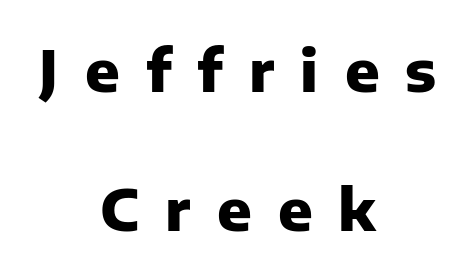
Q: Is the text bold? A: Yes.
Q: Is the text italic (slanted)? A: No, it is upright.
Q: Is the typeface a serif or a sans-serif typeface? A: Sans-serif.
Q: Is the text underlined? A: No.
Q: How is the paragraph aligned? A: Centered.
Q: Is the spacing between letters normal or unusually wide? A: Unusually wide.
Q: Is the spacing between lines tight, normal or loose? A: Loose.
Q: Width (condensed, normal, or wide)? A: Normal.
Q: Stroke contrast? A: Low.
Q: x-height? A: Medium.
Q: Monospaced? A: No.
